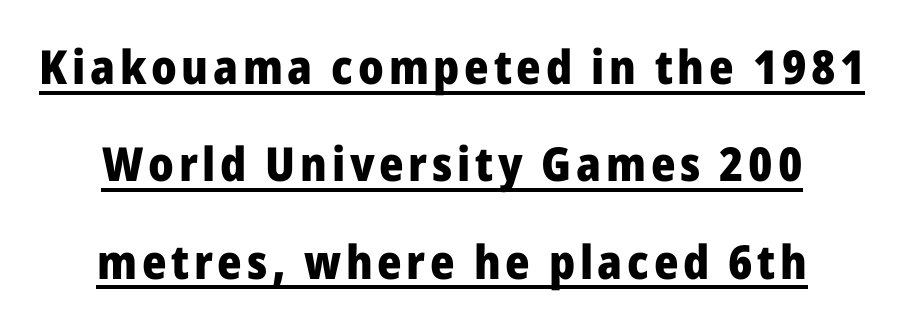
The image shows 47 px heavy sans-serif type, upright; set centered, loose line spacing (2.07x), underlined; low stroke contrast and a medium x-height.
